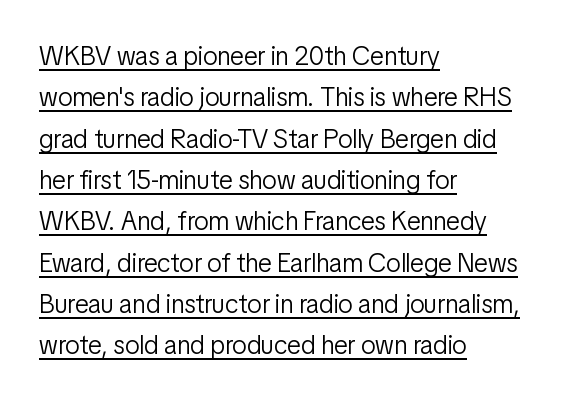
Q: Is the text bold? A: No.
Q: Is the text italic (slanted)? A: No, it is upright.
Q: Is the text underlined? A: Yes.
Q: How is the paragraph aligned? A: Left-aligned.
Q: Is the spacing between letters normal or unusually wide? A: Normal.
Q: Is the spacing between lines tight, normal or loose? A: Normal.
